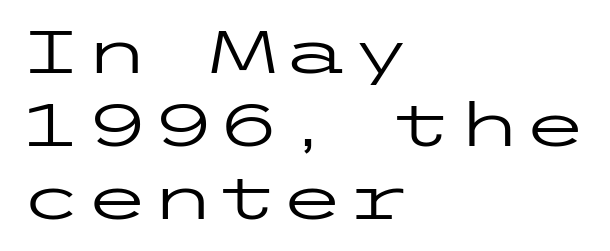
Q: Is the text bold? A: No.
Q: Is the text italic (slanted)? A: No, it is upright.
Q: Is the typeface a serif or a sans-serif typeface? A: Sans-serif.
Q: Is the text underlined? A: No.
Q: How is the paragraph aligned? A: Left-aligned.
Q: Is the spacing between letters normal or unusually wide? A: Normal.
Q: Width (condensed, normal, or wide)? A: Wide.
Q: Stroke contrast? A: Low.
Q: x-height? A: Medium.
